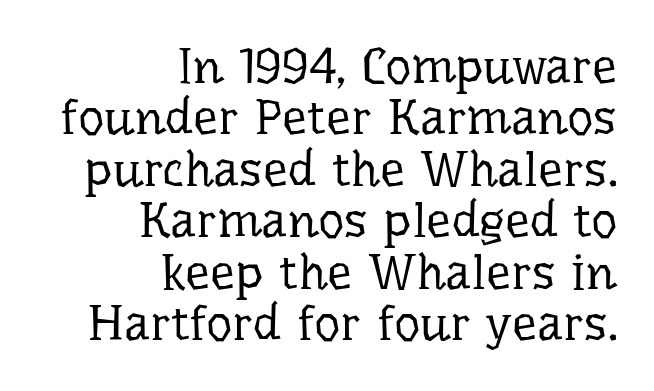
The image shows 50 px regular-weight serif type, upright; set right-aligned, tight line spacing (1.03x), normal letter spacing, not underlined; low stroke contrast and a medium x-height.
